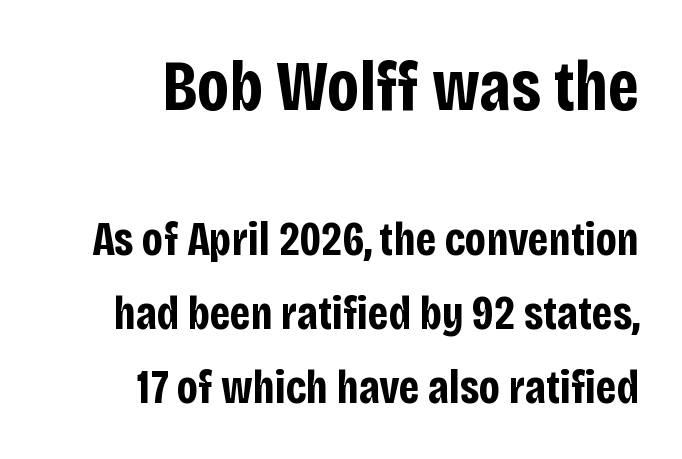
These lines are composed in type without serifs. Character size in the leading block exceeds that of the trailing block. Character widths vary here, with narrow letters taking less room than wide ones. Is there any slant? The stems are plumb. Leading: standard.
